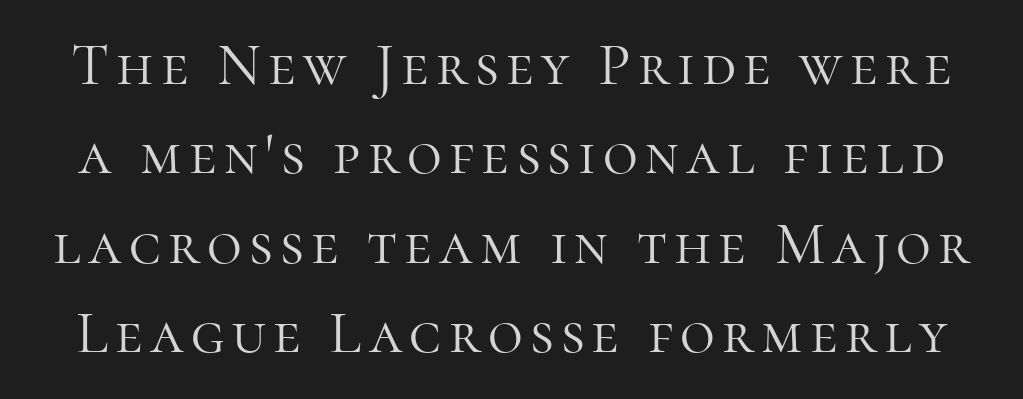
Q: Is the text bold? A: No.
Q: Is the text italic (slanted)? A: No, it is upright.
Q: Is the typeface a serif or a sans-serif typeface? A: Serif.
Q: Is the text underlined? A: No.
Q: Is the spacing between lines tight, normal or loose? A: Normal.
Q: Width (condensed, normal, or wide)? A: Normal.
Q: Stroke contrast? A: High.
Q: x-height? A: Medium.
Q: Monospaced? A: No.
